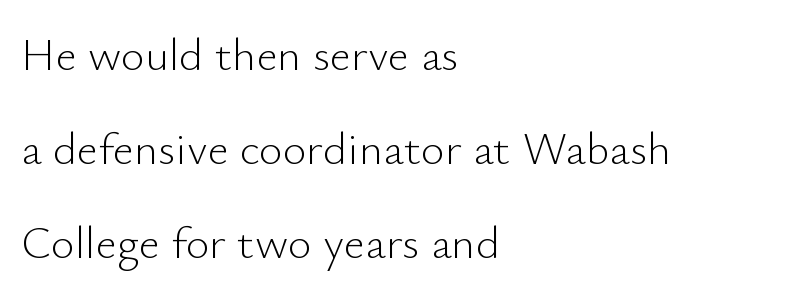
Q: Is the text bold? A: No.
Q: Is the text italic (slanted)? A: No, it is upright.
Q: Is the typeface a serif or a sans-serif typeface? A: Sans-serif.
Q: Is the text underlined? A: No.
Q: How is the paragraph aligned? A: Left-aligned.
Q: Is the spacing between letters normal or unusually wide? A: Normal.
Q: Is the spacing between lines tight, normal or loose? A: Loose.
Q: Width (condensed, normal, or wide)? A: Normal.
Q: Stroke contrast? A: Low.
Q: x-height? A: Small.
Q: Monospaced? A: No.
